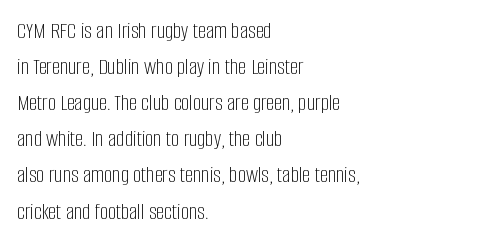
{"italic": "no", "bold": "no", "underline": "no", "align": "left", "line_spacing": "normal", "line_spacing_ratio": 1.57, "letter_spacing": "normal", "letter_spacing_em": 0.0, "glyph_px": 23}
